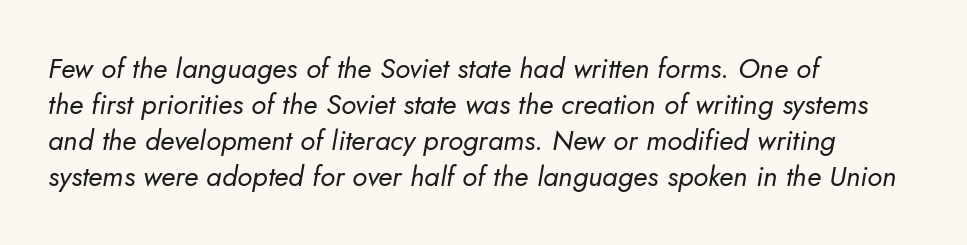
Q: Is the text bold? A: No.
Q: Is the text italic (slanted)? A: Yes, it leans right by about 5 degrees.
Q: Is the text underlined? A: No.
Q: How is the paragraph aligned? A: Left-aligned.
Q: Is the spacing between letters normal or unusually wide? A: Normal.
Q: Is the spacing between lines tight, normal or loose? A: Normal.
Q: Width (condensed, normal, or wide)? A: Normal.
Q: Stroke contrast? A: Low.
Q: x-height? A: Small.
Q: Monospaced? A: No.
